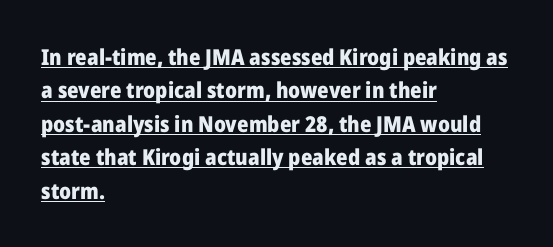
Q: Is the text bold? A: Yes.
Q: Is the text italic (slanted)? A: No, it is upright.
Q: Is the text underlined? A: Yes.
Q: How is the paragraph aligned? A: Left-aligned.
Q: Is the spacing between letters normal or unusually wide? A: Normal.
Q: Is the spacing between lines tight, normal or loose? A: Normal.
